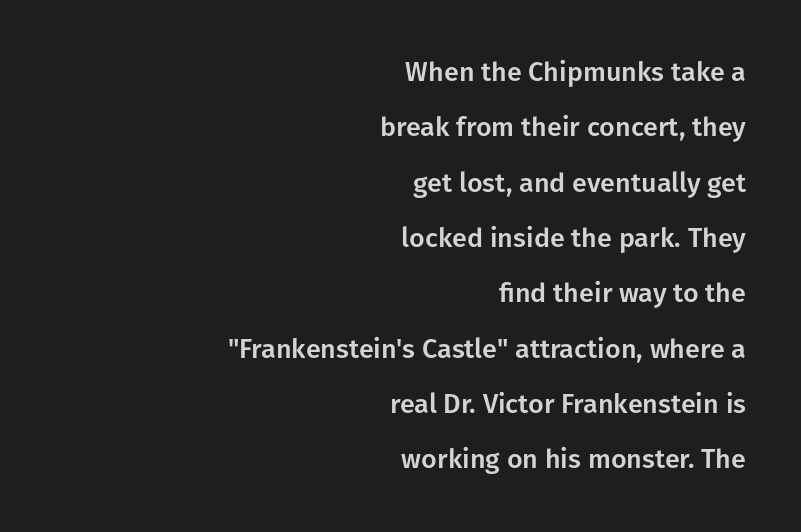
Q: Is the text italic (slanted)? A: No, it is upright.
Q: Is the text underlined? A: No.
Q: How is the paragraph aligned? A: Right-aligned.
Q: Is the spacing between letters normal or unusually wide? A: Normal.
Q: Is the spacing between lines tight, normal or loose? A: Loose.
